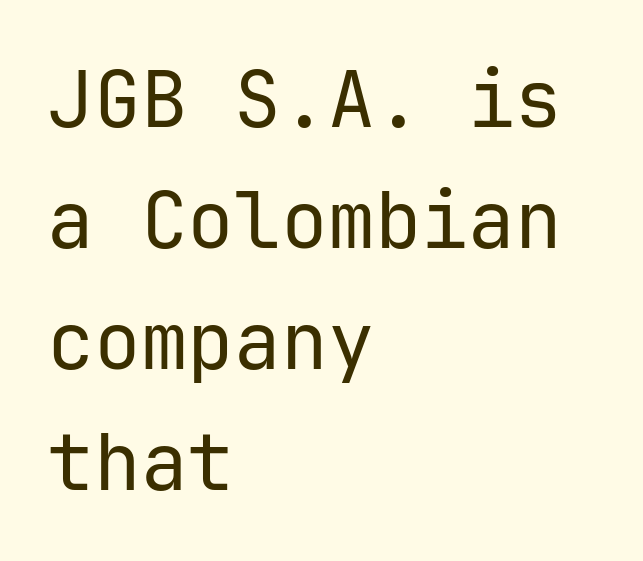
The image shows 78 px regular-weight sans-serif type, upright; set left-aligned, normal line spacing (1.55x), normal letter spacing, not underlined; low stroke contrast and a medium x-height.
